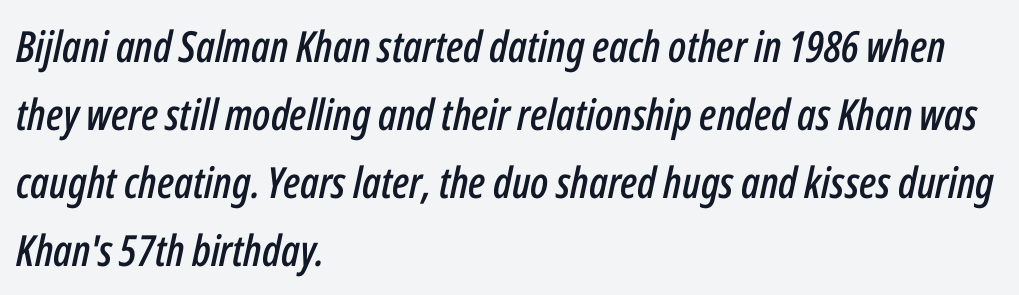
{"italic": "yes", "lean": "right", "slant_degrees": 12, "width": "condensed", "stroke_contrast": "low", "x_height": "medium", "monospaced": "no", "underline": "no", "align": "left", "line_spacing": "normal", "line_spacing_ratio": 1.58, "letter_spacing": "normal", "letter_spacing_em": 0.0, "glyph_px": 43}
